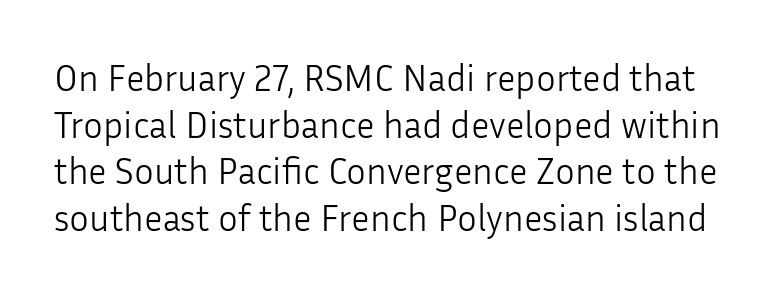
Q: Is the text bold? A: No.
Q: Is the text italic (slanted)? A: No, it is upright.
Q: Is the typeface a serif or a sans-serif typeface? A: Sans-serif.
Q: Is the text underlined? A: No.
Q: Is the spacing between letters normal or unusually wide? A: Normal.
Q: Is the spacing between lines tight, normal or loose? A: Normal.
Q: Width (condensed, normal, or wide)? A: Normal.
Q: Stroke contrast? A: Low.
Q: x-height? A: Medium.
Q: Monospaced? A: No.
